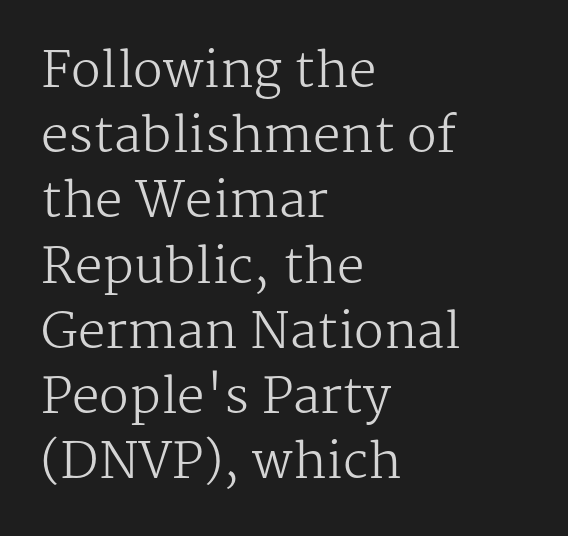
The tracking reads as untouched default to a designer's eye. This block has exactly the height ordinary leading produces. Small tapered or slab feet sit at the stroke ends, so this counts as serif. Designer's note — italics off, roman on.
